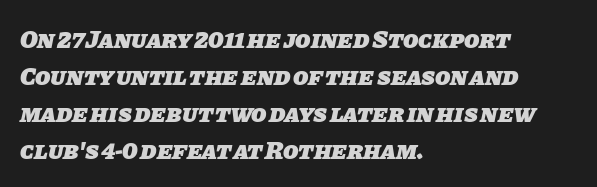
{"bold": "yes", "underline": "no", "align": "left", "line_spacing": "normal", "line_spacing_ratio": 1.48, "letter_spacing": "normal", "letter_spacing_em": 0.0, "glyph_px": 25}
